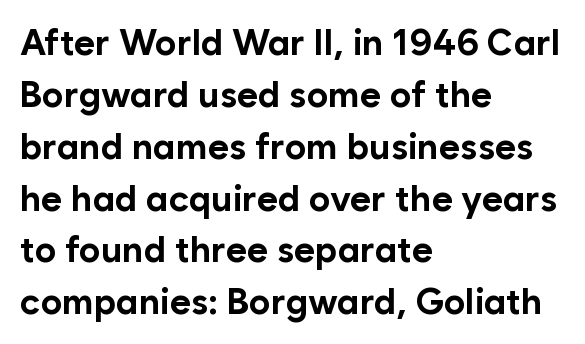
Q: Is the text bold? A: Yes.
Q: Is the text italic (slanted)? A: No, it is upright.
Q: Is the typeface a serif or a sans-serif typeface? A: Sans-serif.
Q: Is the text underlined? A: No.
Q: How is the paragraph aligned? A: Left-aligned.
Q: Is the spacing between letters normal or unusually wide? A: Normal.
Q: Is the spacing between lines tight, normal or loose? A: Normal.
Q: Width (condensed, normal, or wide)? A: Normal.
Q: Stroke contrast? A: Low.
Q: x-height? A: Medium.
Q: Monospaced? A: No.
